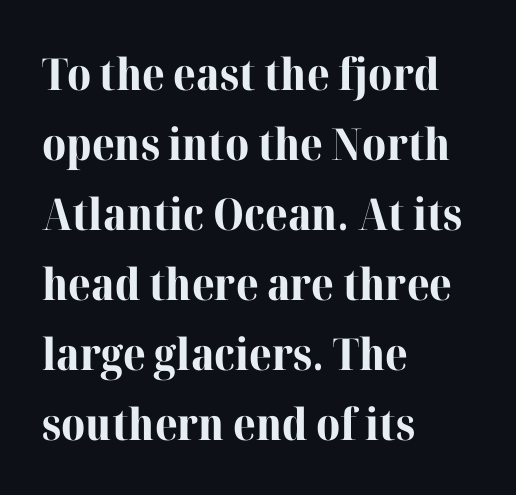
{"serif": "yes", "italic": "no", "bold": "yes", "weight": "bold", "width": "normal", "stroke_contrast": "high", "x_height": "medium", "monospaced": "no", "underline": "no", "align": "left", "line_spacing": "normal", "line_spacing_ratio": 1.59, "letter_spacing": "normal", "letter_spacing_em": 0.0, "glyph_px": 44}
